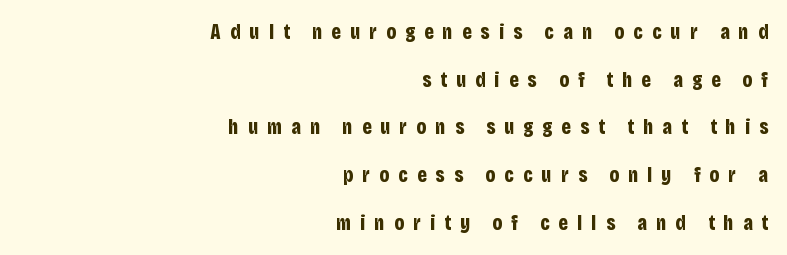
The image shows 21 px bold type, upright; set right-aligned, loose line spacing (2.27x), unusually wide letter spacing (+0.44 em), not underlined.
